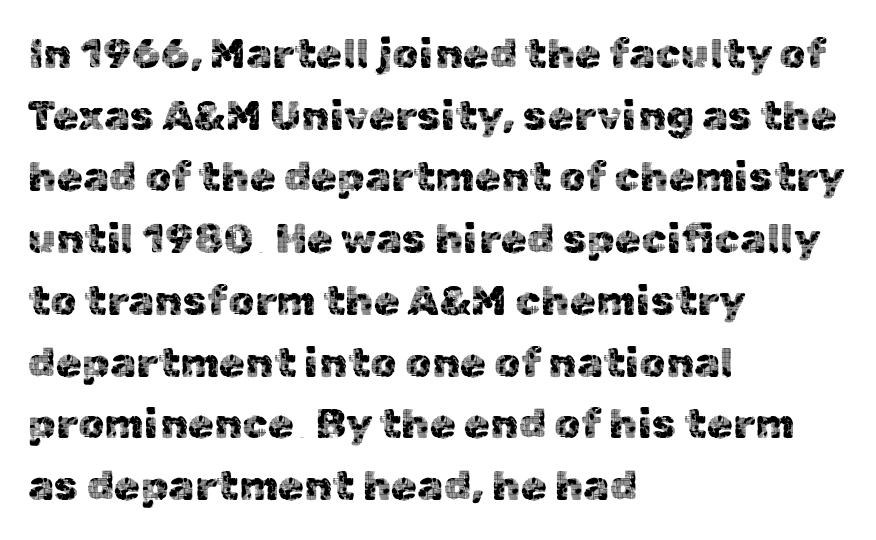
Q: Is the text italic (slanted)? A: No, it is upright.
Q: Is the typeface a serif or a sans-serif typeface? A: Sans-serif.
Q: Is the text underlined? A: No.
Q: How is the paragraph aligned? A: Left-aligned.
Q: Is the spacing between letters normal or unusually wide? A: Normal.
Q: Is the spacing between lines tight, normal or loose? A: Normal.
Q: Width (condensed, normal, or wide)? A: Normal.
Q: x-height? A: Medium.
Q: Monospaced? A: No.
